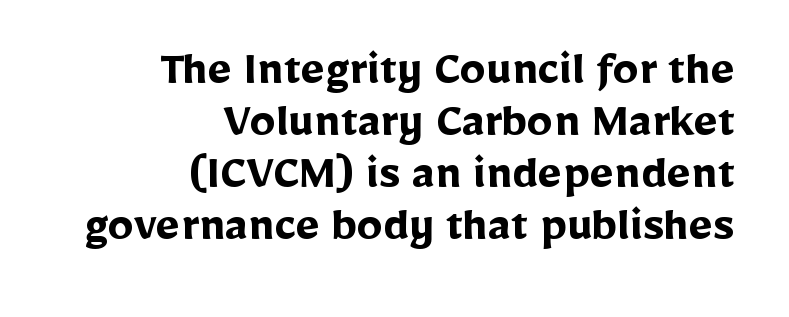
A typesetter would call this zero additional tracking. In terms of posture, this sample is upright. The passage shown stacks its lines with hardly any gap. The passage is arranged like a letterhead date or caption credit — flush right. Quick note: underline off.
